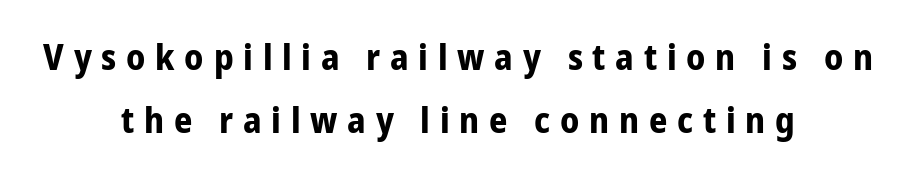
The image shows 36 px bold, condensed sans-serif type, upright; set centered, line spacing 1.74x, unusually wide letter spacing (+0.27 em), not underlined; low stroke contrast and a medium x-height.
